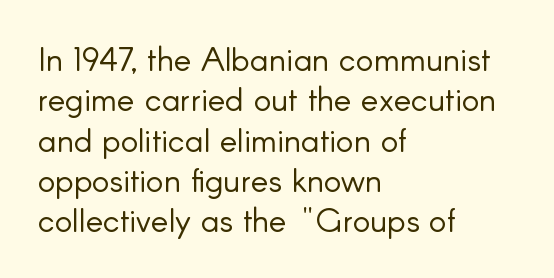
Compared with a typical body face, this is equally light or lighter still. Note the varied advance widths — an 'i' is clearly narrower than an 'm'. Notice how the stems are strictly vertical — no italics here. Any mark beneath the type? The region is blank.
